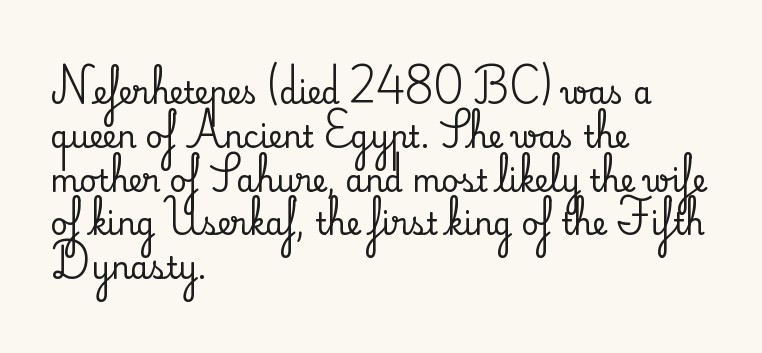
Q: Is the text italic (slanted)? A: No, it is upright.
Q: Is the typeface a serif or a sans-serif typeface? A: Serif.
Q: Is the text underlined? A: No.
Q: How is the paragraph aligned? A: Left-aligned.
Q: Is the spacing between letters normal or unusually wide? A: Normal.
Q: Is the spacing between lines tight, normal or loose? A: Normal.
Q: Width (condensed, normal, or wide)? A: Normal.
Q: Stroke contrast? A: Medium.
Q: x-height? A: Small.
Q: Monospaced? A: No.
